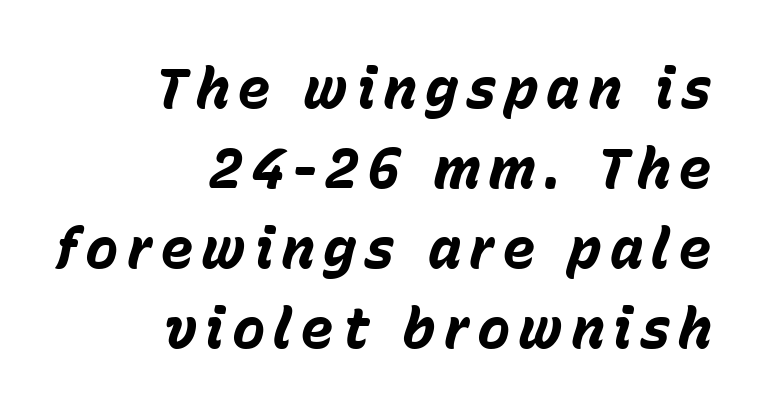
{"italic": "yes", "lean": "right", "slant_degrees": 15, "bold": "yes", "weight": "bold", "width": "normal", "stroke_contrast": "low", "x_height": "medium", "monospaced": "no", "underline": "no", "align": "right", "line_spacing": "normal", "line_spacing_ratio": 1.43, "glyph_px": 56}
